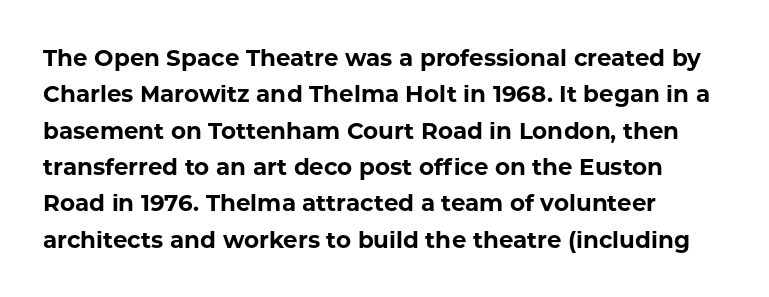
The image shows 23 px bold type, upright; set left-aligned, normal line spacing (1.58x), normal letter spacing, not underlined.
